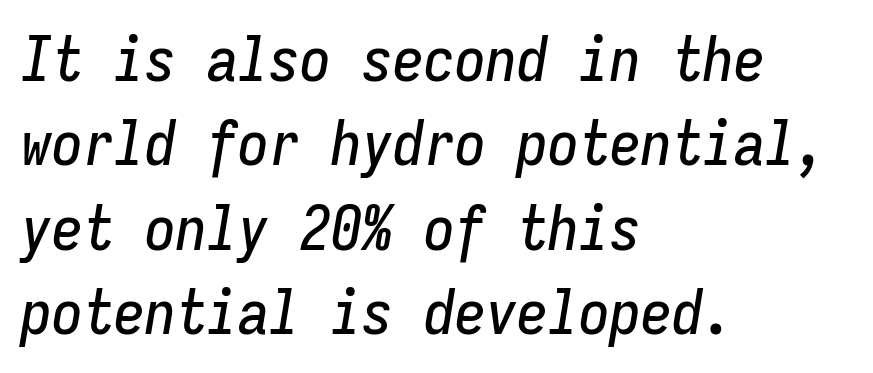
Q: Is the text italic (slanted)? A: Yes, it leans right by about 9 degrees.
Q: Is the text underlined? A: No.
Q: How is the paragraph aligned? A: Left-aligned.
Q: Is the spacing between letters normal or unusually wide? A: Normal.
Q: Is the spacing between lines tight, normal or loose? A: Normal.
Q: Width (condensed, normal, or wide)? A: Condensed.
Q: Stroke contrast? A: Low.
Q: x-height? A: Medium.
Q: Monospaced? A: Yes.
